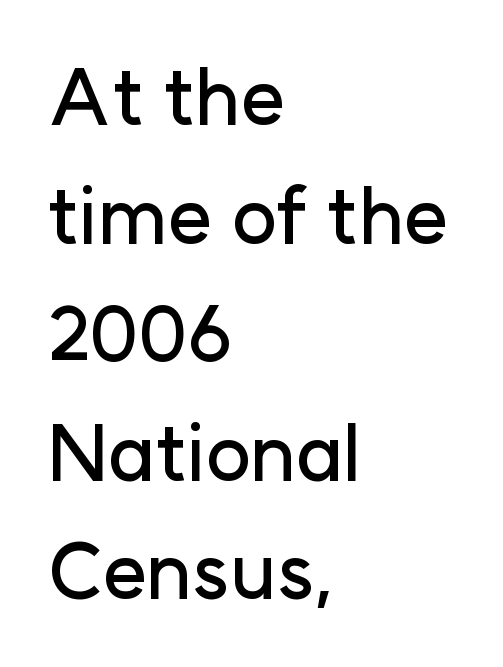
{"serif": "no", "italic": "no", "width": "normal", "stroke_contrast": "low", "x_height": "medium", "monospaced": "no", "underline": "no", "align": "left", "line_spacing": "normal", "line_spacing_ratio": 1.54, "letter_spacing": "normal", "letter_spacing_em": 0.0, "glyph_px": 77}
